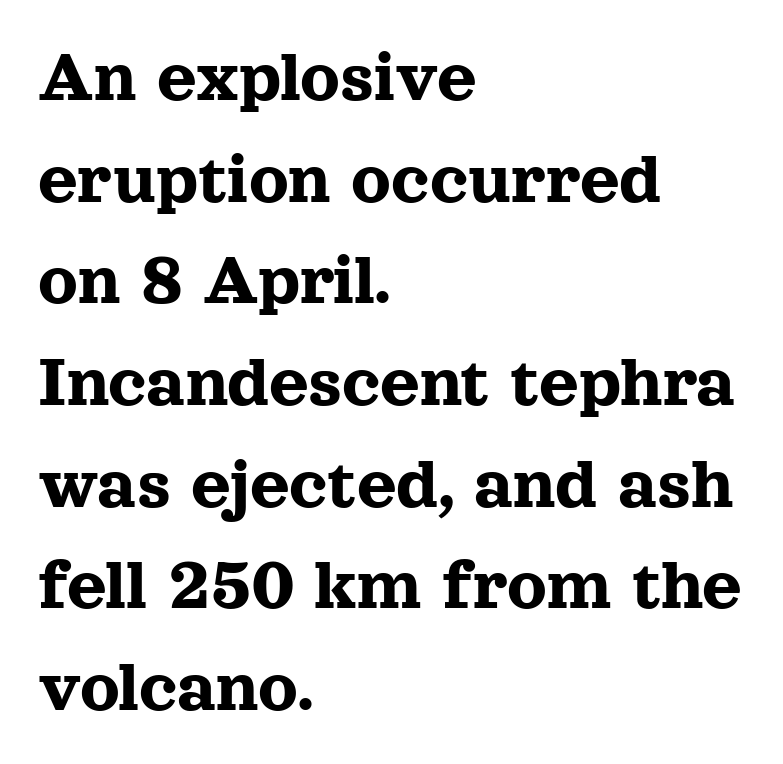
The image shows 77 px serif type, upright; set left-aligned, normal line spacing (1.32x), normal letter spacing, not underlined; a medium x-height.
